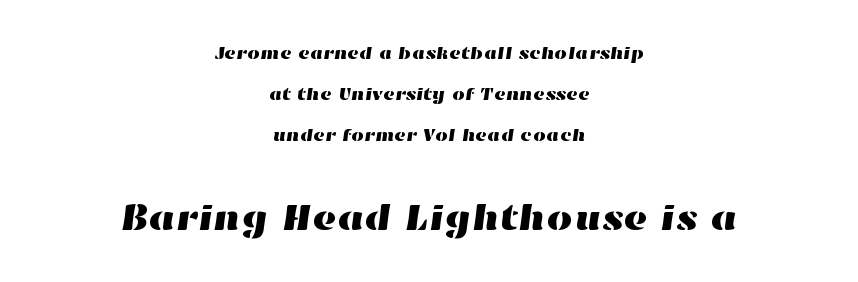
Q: Is the text underlined? A: No.
Q: How is the paragraph aligned? A: Centered.
Q: Is the spacing between letters normal or unusually wide? A: Normal.
Q: Is the spacing between lines tight, normal or loose? A: Loose.
Q: Which block of text is set in a larger size, the first (top) or the second (bottom)? A: The second (bottom) one.
Q: Width (condensed, normal, or wide)? A: Wide.
Q: Stroke contrast? A: High.
Q: x-height? A: Medium.
Q: Monospaced? A: No.
